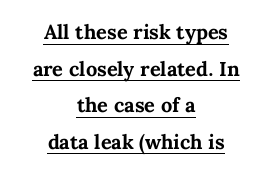
{"italic": "no", "bold": "yes", "underline": "yes", "align": "center", "line_spacing_ratio": 1.83, "letter_spacing": "normal", "letter_spacing_em": 0.0, "glyph_px": 20}
